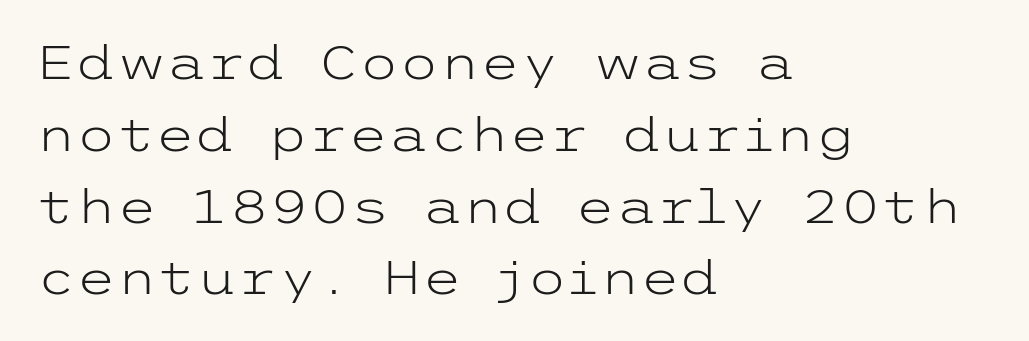
Q: Is the text bold? A: No.
Q: Is the text italic (slanted)? A: No, it is upright.
Q: Is the typeface a serif or a sans-serif typeface? A: Sans-serif.
Q: Is the text underlined? A: No.
Q: How is the paragraph aligned? A: Left-aligned.
Q: Is the spacing between letters normal or unusually wide? A: Normal.
Q: Is the spacing between lines tight, normal or loose? A: Normal.
Q: Width (condensed, normal, or wide)? A: Wide.
Q: Stroke contrast? A: Low.
Q: x-height? A: Medium.
